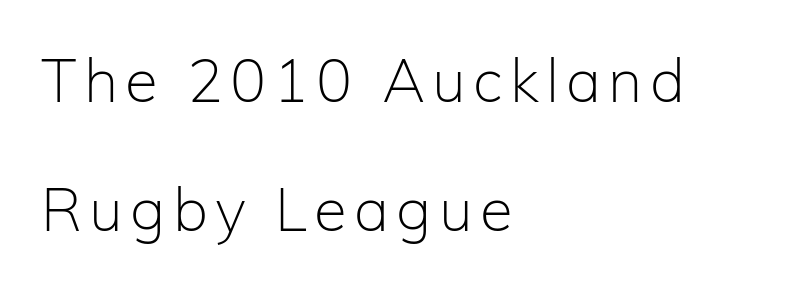
{"serif": "no", "italic": "no", "bold": "no", "weight": "light", "width": "normal", "stroke_contrast": "low", "x_height": "medium", "monospaced": "no", "underline": "no", "align": "left", "line_spacing": "loose", "line_spacing_ratio": 2.15, "glyph_px": 60}
